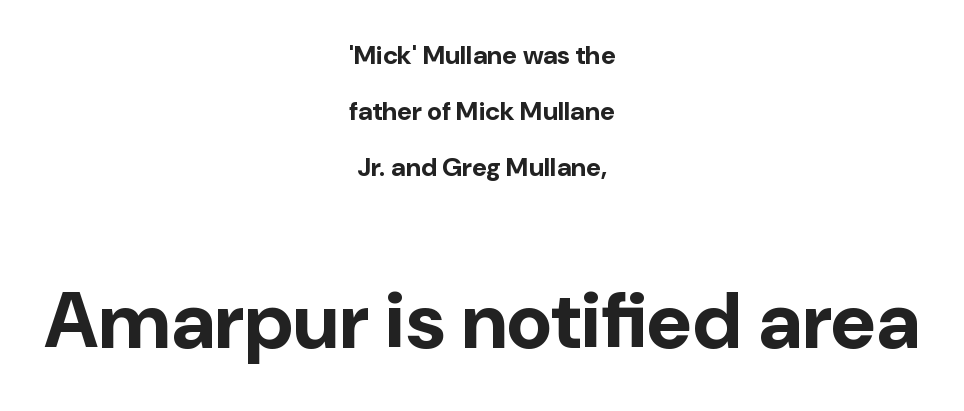
The image shows 79 px bold sans-serif type, upright; set centered, loose line spacing (2.15x), normal letter spacing, not underlined; the second (bottom) block is 3.04x larger; low stroke contrast and a medium x-height.
